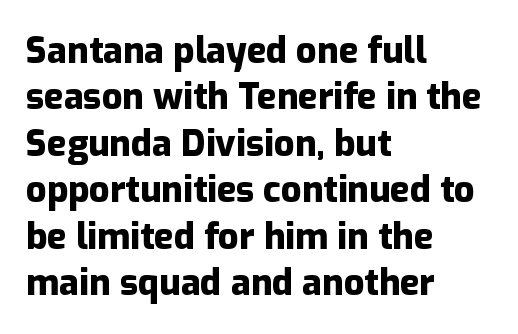
{"serif": "no", "italic": "no", "bold": "yes", "weight": "heavy", "width": "normal", "stroke_contrast": "low", "x_height": "medium", "monospaced": "no", "underline": "no", "align": "left", "line_spacing": "normal", "line_spacing_ratio": 1.29, "letter_spacing": "normal", "letter_spacing_em": 0.0, "glyph_px": 36}
